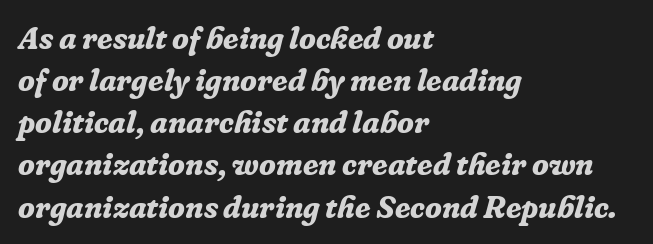
Q: Is the text bold? A: Yes.
Q: Is the text italic (slanted)? A: Yes, it leans right by about 16 degrees.
Q: Is the typeface a serif or a sans-serif typeface? A: Serif.
Q: Is the text underlined? A: No.
Q: How is the paragraph aligned? A: Left-aligned.
Q: Is the spacing between letters normal or unusually wide? A: Normal.
Q: Is the spacing between lines tight, normal or loose? A: Normal.
Q: Width (condensed, normal, or wide)? A: Normal.
Q: Stroke contrast? A: Low.
Q: x-height? A: Medium.
Q: Monospaced? A: No.
